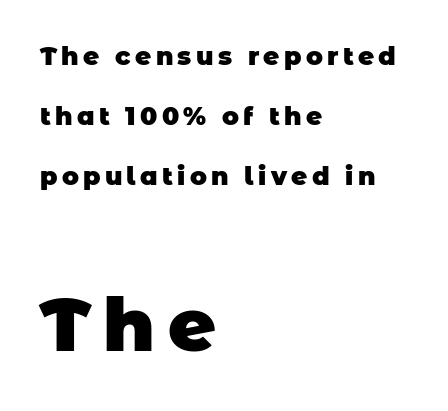
The letters advance in unequal steps, a hallmark of proportional type. The zone under the glyphs is completely vacant. The letters in the lower block stand taller than those in the block above. All the whitespace from short lines collects on the right. The designer went with a sans here, leaving each stem footless. A typesetter would call this leading open, well beyond the default.
